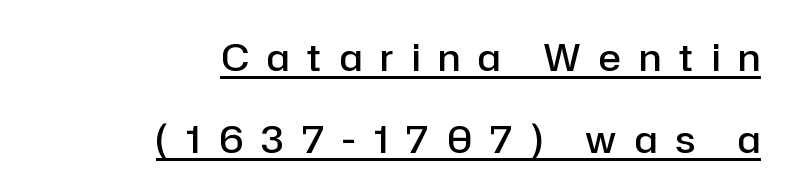
Each line ends at the same right margin while the left side varies. Font category for this specimen: sans-serif. Italic: no, the glyphs are upright roman. Compared with an ordinary text face, these strokes are moderately heavier — a semibold.
